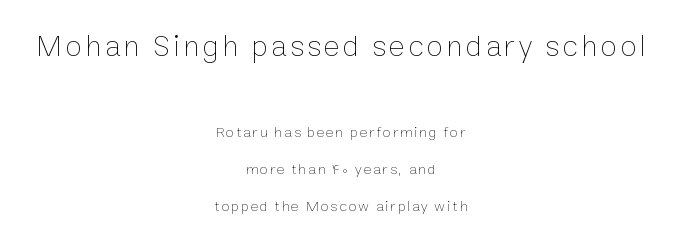
Q: Is the text bold? A: No.
Q: Is the text italic (slanted)? A: No, it is upright.
Q: Is the text underlined? A: No.
Q: How is the paragraph aligned? A: Centered.
Q: Is the spacing between lines tight, normal or loose? A: Loose.
Q: Which block of text is set in a larger size, the first (top) or the second (bottom)? A: The first (top) one.
Q: Width (condensed, normal, or wide)? A: Normal.
Q: Stroke contrast? A: Low.
Q: x-height? A: Medium.
Q: Monospaced? A: No.
